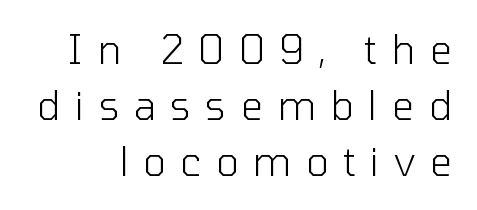
Weight: in the light-to-regular range. Anything drawn beneath the words? Only blank space. Style check: upright. The rendering uses natural spacing where letterforms have individual widths. The passage shown stacks its lines at a standard gap. Characters follow at a spacing far wider than the type designer built in.
